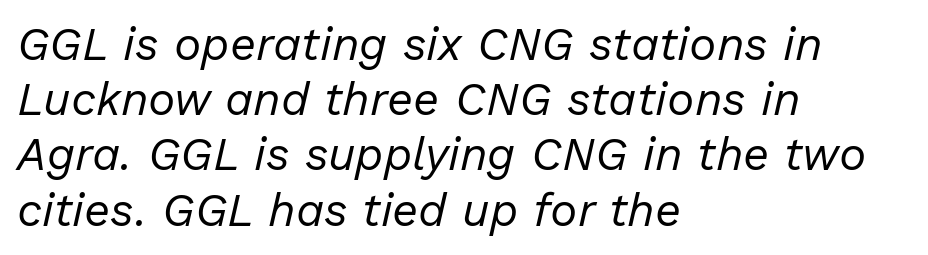
Q: Is the text bold? A: No.
Q: Is the text italic (slanted)? A: Yes, it leans right by about 13 degrees.
Q: Is the text underlined? A: No.
Q: How is the paragraph aligned? A: Left-aligned.
Q: Is the spacing between letters normal or unusually wide? A: Normal.
Q: Width (condensed, normal, or wide)? A: Normal.
Q: Stroke contrast? A: Low.
Q: x-height? A: Medium.
Q: Monospaced? A: No.
